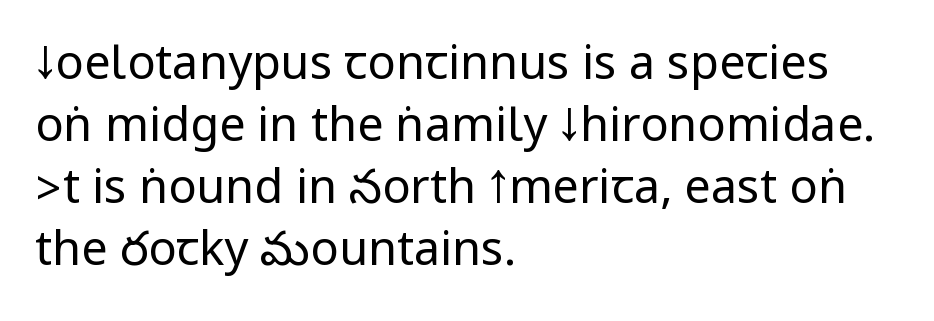
Q: Is the text bold? A: No.
Q: Is the text italic (slanted)? A: No, it is upright.
Q: Is the typeface a serif or a sans-serif typeface? A: Sans-serif.
Q: Is the text underlined? A: No.
Q: How is the paragraph aligned? A: Left-aligned.
Q: Is the spacing between letters normal or unusually wide? A: Normal.
Q: Is the spacing between lines tight, normal or loose? A: Normal.
Q: Width (condensed, normal, or wide)? A: Condensed.
Q: Stroke contrast? A: Low.
